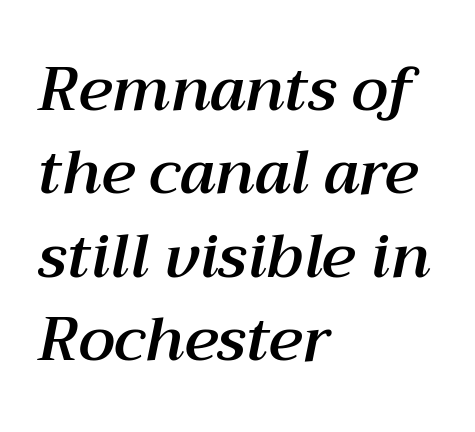
The image shows 60 px text type, italic (leaning right); set left-aligned, normal line spacing (1.39x), normal letter spacing, not underlined; medium stroke contrast and a medium x-height.
